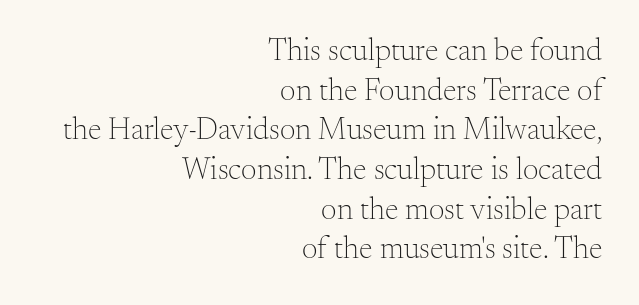
Visually the block forms a straight wall on the right and a jagged coastline on the left. When letters stand straight like this, we call the style roman or upright. Check the space under the baseline: it is left empty. Varying glyph widths throughout — classic text-font behaviour. Glyph-to-glyph distance matches everyday printed text. The strokes carry an ordinary text weight at most.
